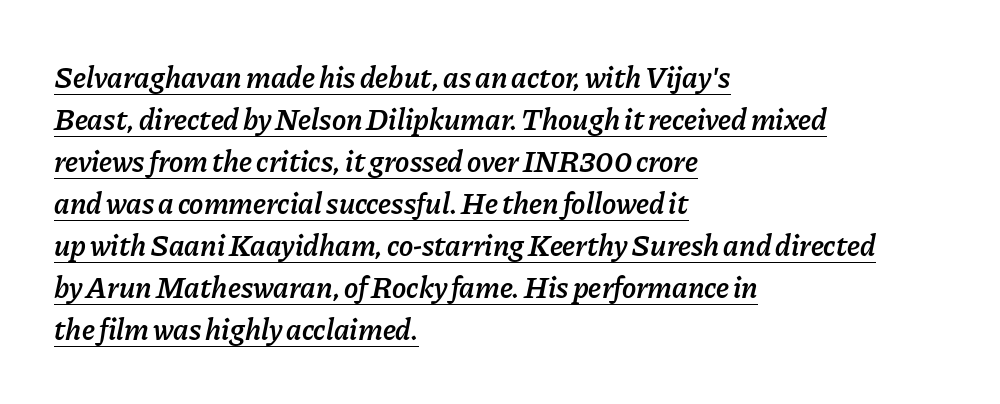
{"italic": "yes", "lean": "right", "slant_degrees": 11, "bold": "semi", "weight": "semibold", "width": "normal", "stroke_contrast": "low", "x_height": "medium", "monospaced": "no", "underline": "yes", "align": "left", "line_spacing": "normal", "line_spacing_ratio": 1.4, "letter_spacing": "normal", "letter_spacing_em": 0.0, "glyph_px": 30}
